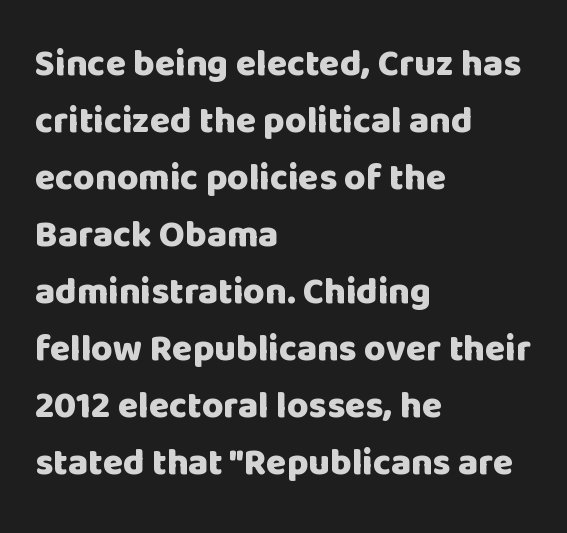
Caption: bold face, heavy strokes. Looks like regular typesetting: each glyph gets only the width it needs. When letters stand straight like this, we call the style roman or upright. Nope, no serifs anywhere on these letters.
